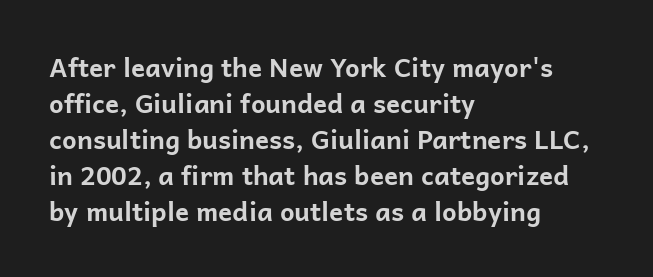
Q: Is the text bold? A: Yes.
Q: Is the text italic (slanted)? A: No, it is upright.
Q: Is the text underlined? A: No.
Q: How is the paragraph aligned? A: Left-aligned.
Q: Is the spacing between letters normal or unusually wide? A: Normal.
Q: Is the spacing between lines tight, normal or loose? A: Normal.
